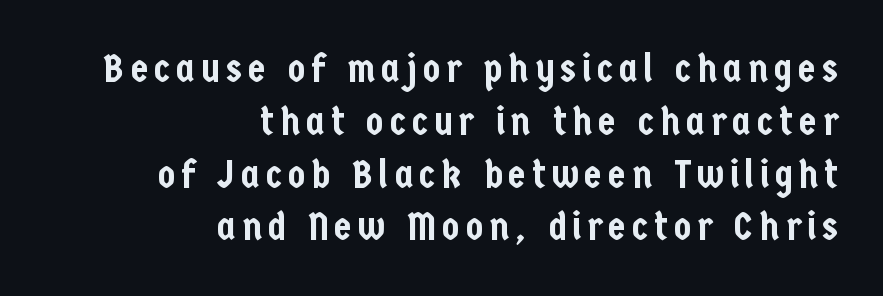
Q: Is the text italic (slanted)? A: No, it is upright.
Q: Is the typeface a serif or a sans-serif typeface? A: Sans-serif.
Q: Is the text underlined? A: No.
Q: How is the paragraph aligned? A: Right-aligned.
Q: Is the spacing between lines tight, normal or loose? A: Normal.
Q: Width (condensed, normal, or wide)? A: Condensed.
Q: Stroke contrast? A: Low.
Q: x-height? A: Medium.
Q: Monospaced? A: No.
